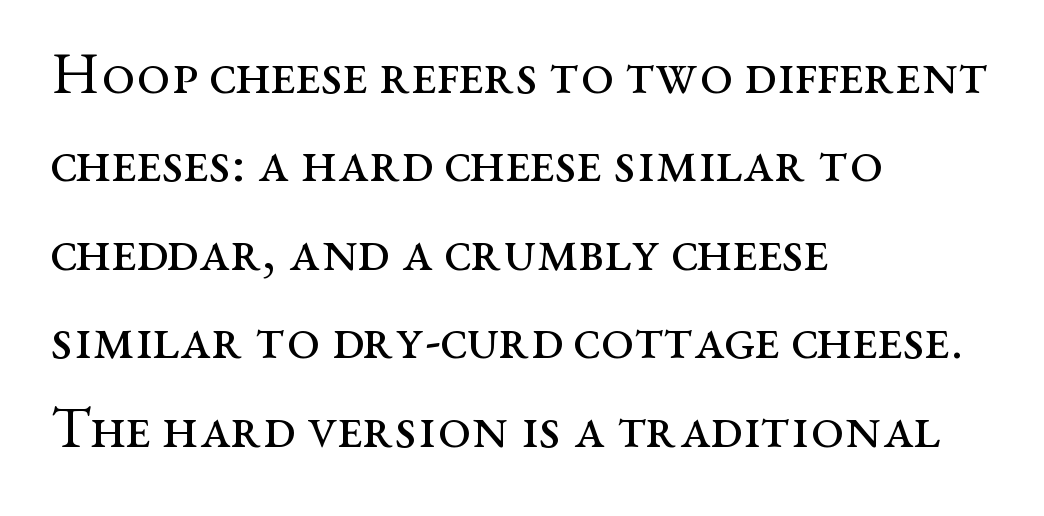
When letters stand straight like this, we call the style roman or upright. In terms of letterspacing, this is plain default setting. Leading matches the norm, producing a regular column. To sum up the face: it has serifs. Proportional: the letters do not fall into vertical columns. Typeset ragged right — the left edge is the straight one.
